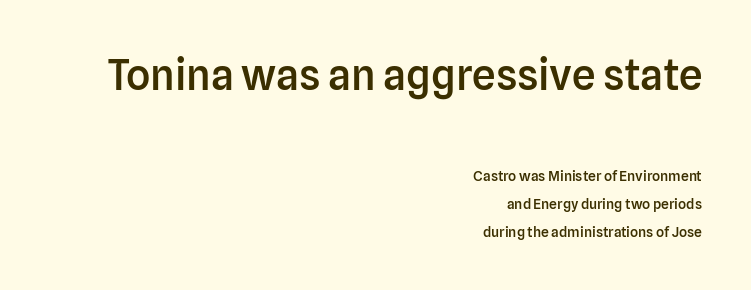
{"serif": "no", "italic": "no", "bold": "semi", "weight": "semibold", "width": "normal", "stroke_contrast": "low", "x_height": "medium", "monospaced": "no", "underline": "no", "align": "right", "line_spacing": "loose", "line_spacing_ratio": 2.0, "letter_spacing": "normal", "letter_spacing_em": 0.0, "larger_block": "first", "size_ratio": 3.0, "glyph_px": 42}
